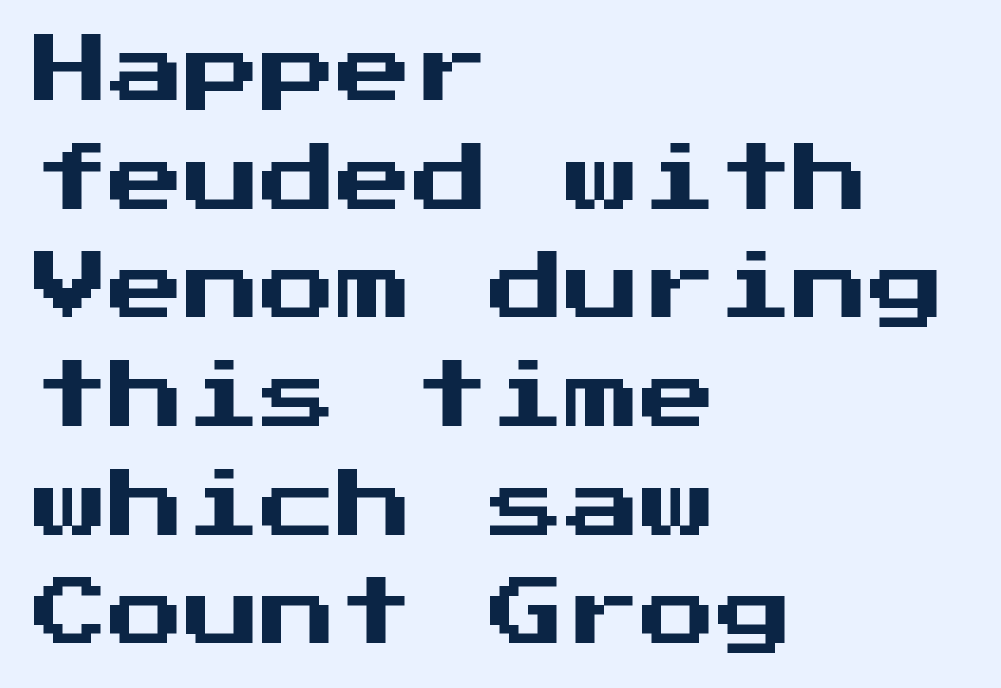
{"serif": "no", "italic": "no", "width": "normal", "stroke_contrast": "medium", "x_height": "medium", "underline": "no", "align": "left", "line_spacing": "normal", "line_spacing_ratio": 1.43, "letter_spacing": "normal", "letter_spacing_em": 0.0, "glyph_px": 76}
